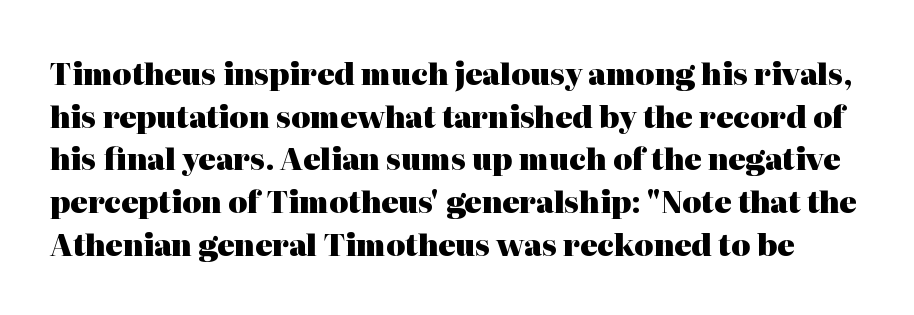
{"serif": "yes", "italic": "no", "bold": "yes", "weight": "heavy", "width": "normal", "stroke_contrast": "high", "x_height": "medium", "monospaced": "no", "underline": "no", "line_spacing": "normal", "line_spacing_ratio": 1.47, "letter_spacing": "normal", "letter_spacing_em": 0.0, "glyph_px": 29}
